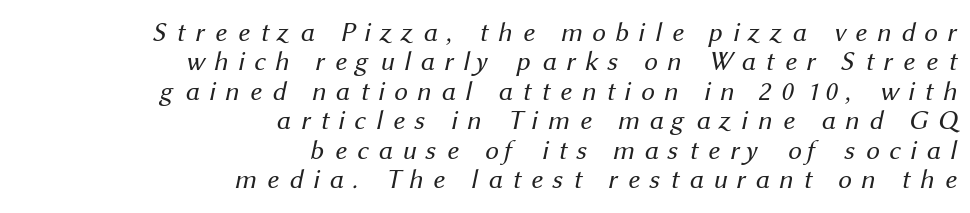
The image shows 27 px text type; set right-aligned, tight line spacing (1.09x), unusually wide letter spacing (+0.35 em), not underlined.
